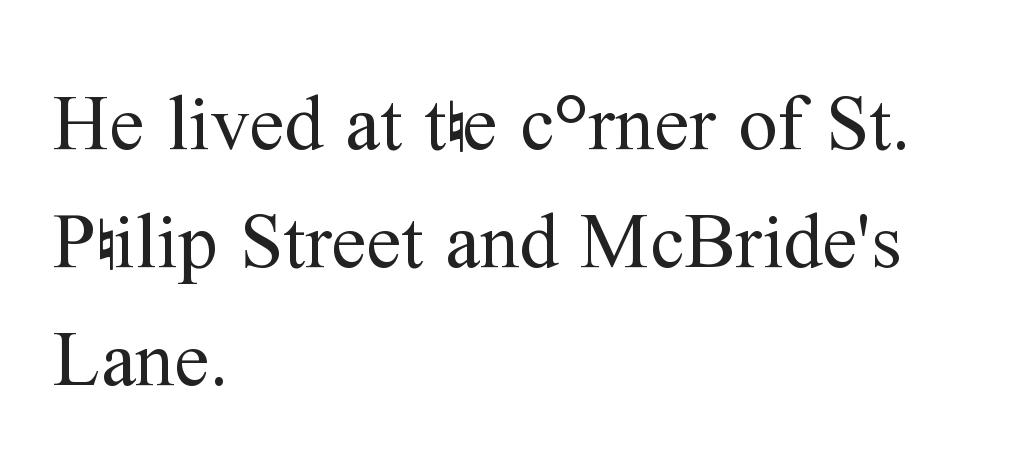
Q: Is the text bold? A: No.
Q: Is the text italic (slanted)? A: No, it is upright.
Q: Is the typeface a serif or a sans-serif typeface? A: Serif.
Q: Is the text underlined? A: No.
Q: How is the paragraph aligned? A: Left-aligned.
Q: Is the spacing between letters normal or unusually wide? A: Normal.
Q: Is the spacing between lines tight, normal or loose? A: Normal.
Q: Width (condensed, normal, or wide)? A: Normal.
Q: Stroke contrast? A: Medium.
Q: x-height? A: Medium.
Q: Monospaced? A: No.
